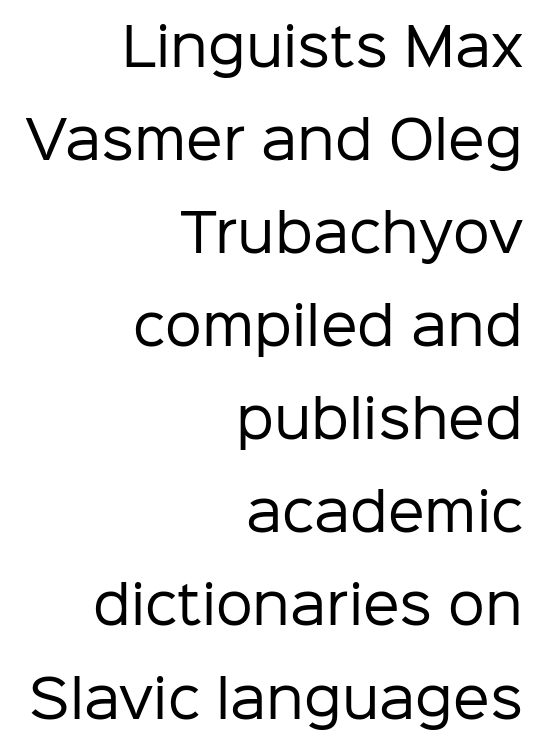
Quick note: not italic, upright. In CSS terms this would be text-align: right. A light-to-regular cut is what we see here. The type family on display is of the sans-serif kind.
